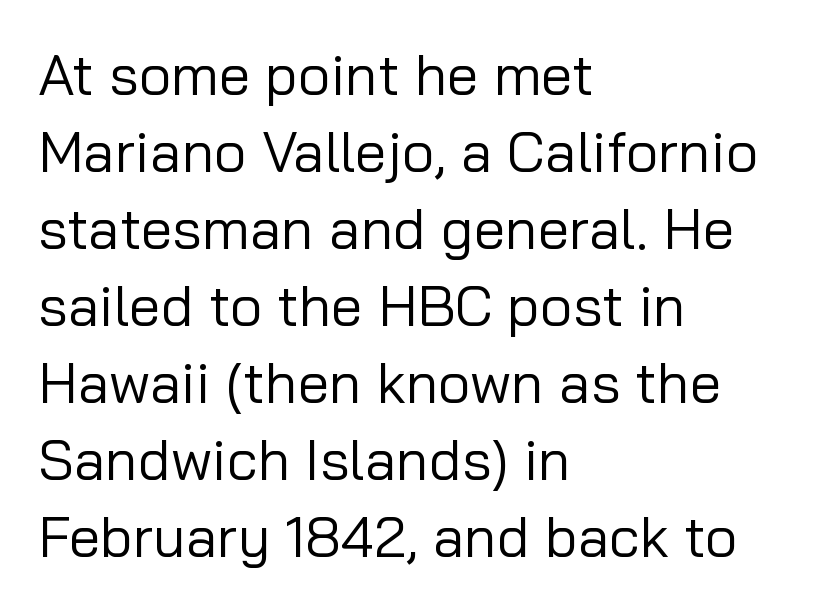
Is there much room between lines? A standard amount, neither cramped nor airy. Posture: vertical. Character widths vary here, with narrow letters taking less room than wide ones. The font family rendered here belongs to the sans-serif group. These lines keep a tight, regular rhythm from letter to letter.
